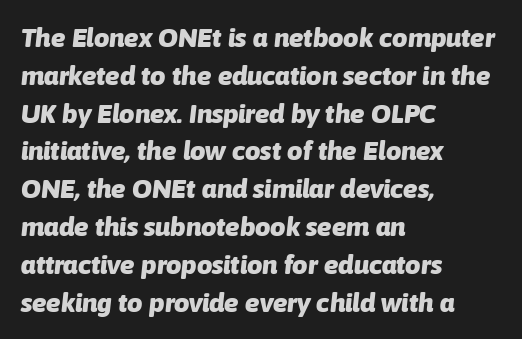
Q: Is the text bold? A: Yes.
Q: Is the text italic (slanted)? A: Yes, it leans right by about 6 degrees.
Q: Is the text underlined? A: No.
Q: How is the paragraph aligned? A: Left-aligned.
Q: Is the spacing between letters normal or unusually wide? A: Normal.
Q: Is the spacing between lines tight, normal or loose? A: Normal.
